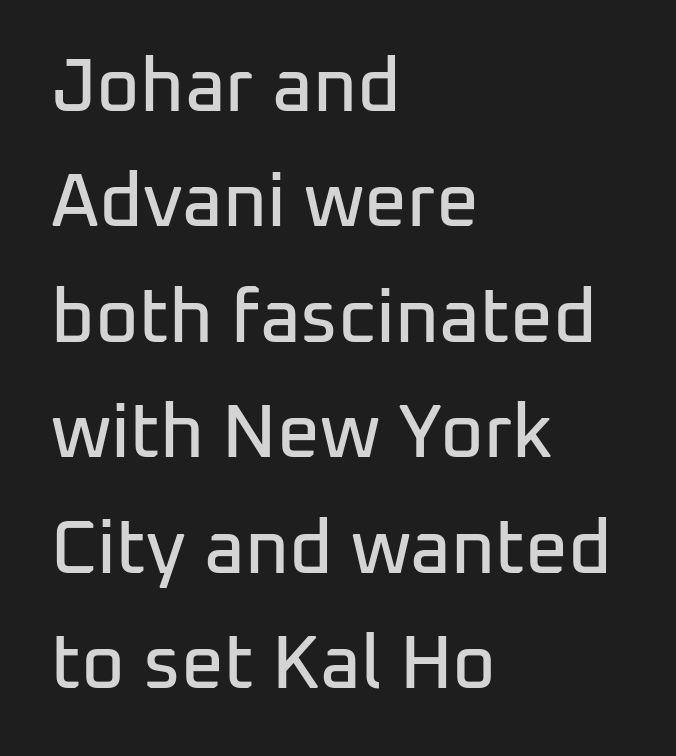
The image shows 75 px sans-serif type, upright; set left-aligned, normal line spacing (1.54x), normal letter spacing, not underlined; low stroke contrast and a medium x-height.
